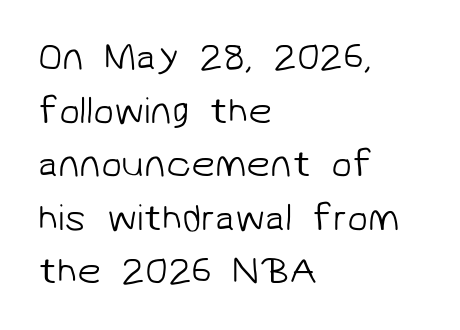
Q: Is the text bold? A: No.
Q: Is the typeface a serif or a sans-serif typeface? A: Sans-serif.
Q: Is the text underlined? A: No.
Q: How is the paragraph aligned? A: Left-aligned.
Q: Is the spacing between letters normal or unusually wide? A: Normal.
Q: Is the spacing between lines tight, normal or loose? A: Normal.
Q: Width (condensed, normal, or wide)? A: Normal.
Q: Stroke contrast? A: Low.
Q: x-height? A: Medium.
Q: Monospaced? A: No.
